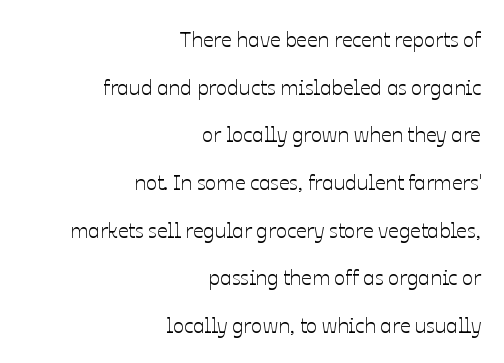
{"italic": "no", "underline": "no", "align": "right", "line_spacing": "loose", "line_spacing_ratio": 2.27, "letter_spacing": "normal", "letter_spacing_em": 0.0, "glyph_px": 21}
